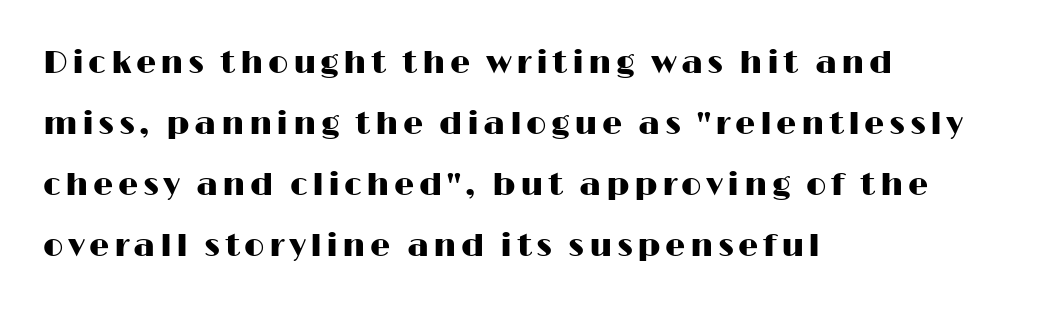
A sans-serif font was chosen for this passage. Check the space under the baseline: it is left empty. Do the letters lean? They stand straight. Is this a fixed-width face? No — the glyphs have proportional, varying widths. Notice the wide empty band between every row — that's loose leading. If you drew a ruler down the left edge, every line would touch it.
